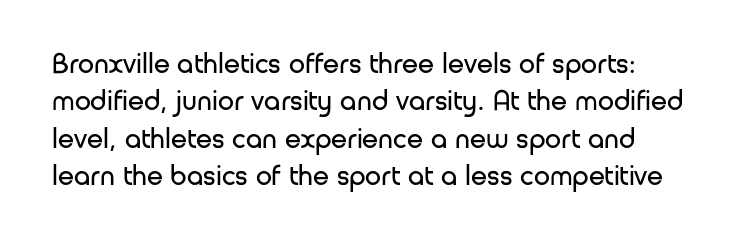
Q: Is the text bold? A: No.
Q: Is the text italic (slanted)? A: No, it is upright.
Q: Is the typeface a serif or a sans-serif typeface? A: Sans-serif.
Q: Is the text underlined? A: No.
Q: Is the spacing between letters normal or unusually wide? A: Normal.
Q: Is the spacing between lines tight, normal or loose? A: Normal.
Q: Width (condensed, normal, or wide)? A: Normal.
Q: Stroke contrast? A: Low.
Q: x-height? A: Medium.
Q: Monospaced? A: No.
